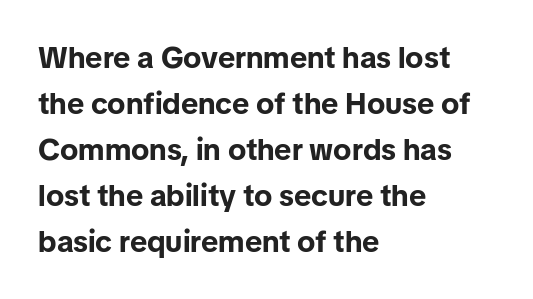
The image shows 30 px bold sans-serif type, upright; set left-aligned, normal line spacing (1.53x), normal letter spacing, not underlined; low stroke contrast and a medium x-height.
